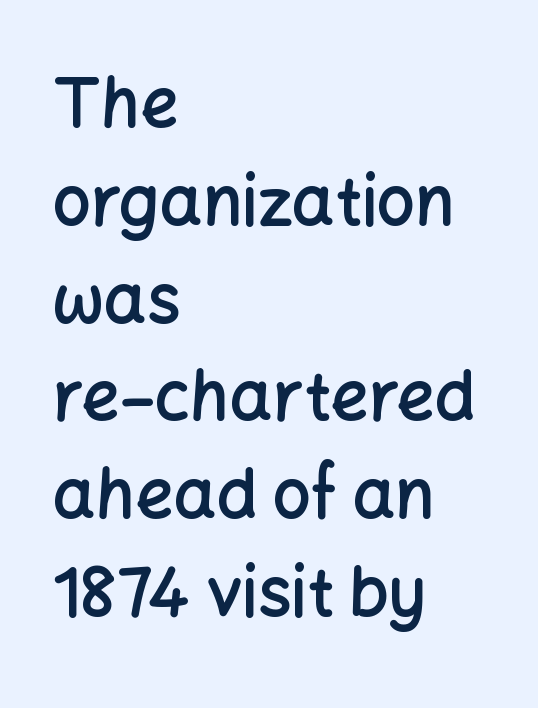
The image shows 67 px semibold sans-serif type, upright; set left-aligned, normal line spacing (1.46x), normal letter spacing, not underlined; low stroke contrast and a medium x-height.
